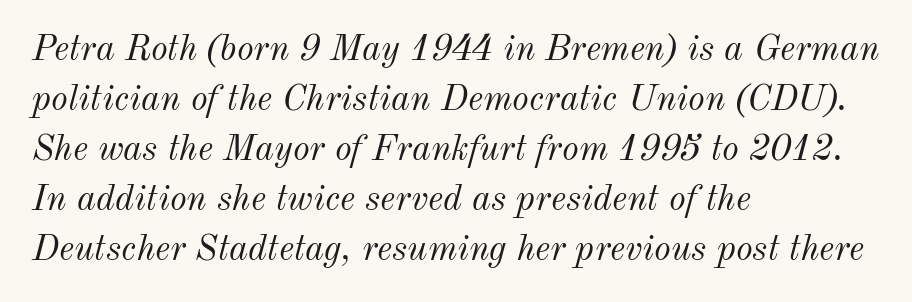
Honestly, the row spacing looks completely unremarkable. Rule under the text: the space is simply empty. The rendering applies a slant to the glyphs. Standard letterfit; no display-style spreading of the glyphs. These lines are set flush left with a ragged right edge.
